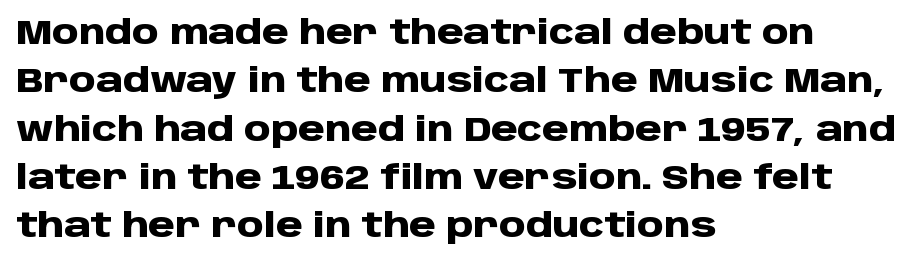
{"serif": "no", "italic": "no", "bold": "yes", "weight": "heavy", "width": "normal", "stroke_contrast": "low", "x_height": "large", "monospaced": "no", "underline": "no", "align": "left", "line_spacing": "normal", "line_spacing_ratio": 1.42, "letter_spacing": "normal", "letter_spacing_em": 0.0, "glyph_px": 34}
